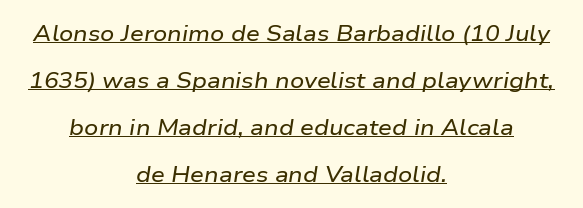
The image shows 22 px text type, italic (leaning right); set centered, loose line spacing (2.13x), normal letter spacing, underlined.
